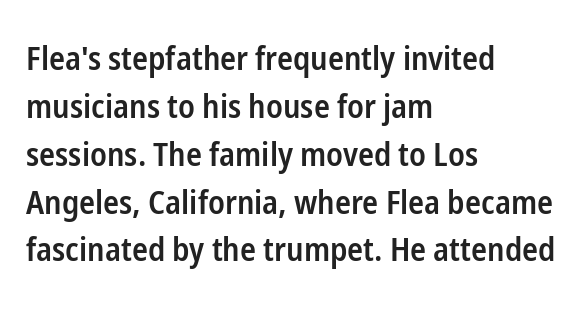
Q: Is the text bold? A: Semi-bold.
Q: Is the text italic (slanted)? A: No, it is upright.
Q: Is the typeface a serif or a sans-serif typeface? A: Sans-serif.
Q: Is the text underlined? A: No.
Q: How is the paragraph aligned? A: Left-aligned.
Q: Is the spacing between letters normal or unusually wide? A: Normal.
Q: Is the spacing between lines tight, normal or loose? A: Normal.
Q: Width (condensed, normal, or wide)? A: Condensed.
Q: Stroke contrast? A: Low.
Q: x-height? A: Medium.
Q: Monospaced? A: No.
